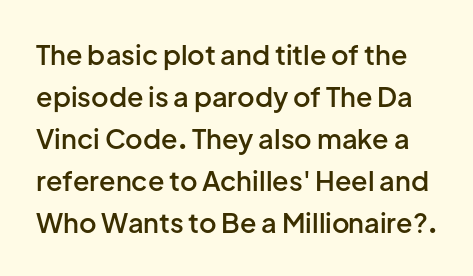
{"italic": "no", "bold": "semi", "underline": "no", "line_spacing": "normal", "line_spacing_ratio": 1.56, "letter_spacing": "normal", "letter_spacing_em": 0.0, "glyph_px": 27}
